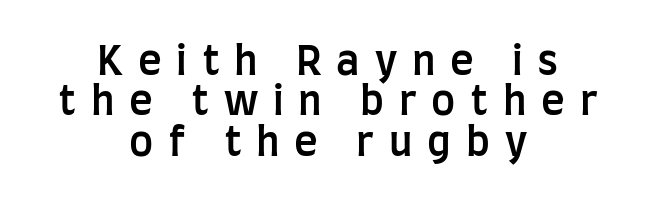
The image shows 40 px semibold, condensed sans-serif type, upright; set centered, tight line spacing (1.01x), unusually wide letter spacing (+0.37 em), not underlined; low stroke contrast and a large x-height.
